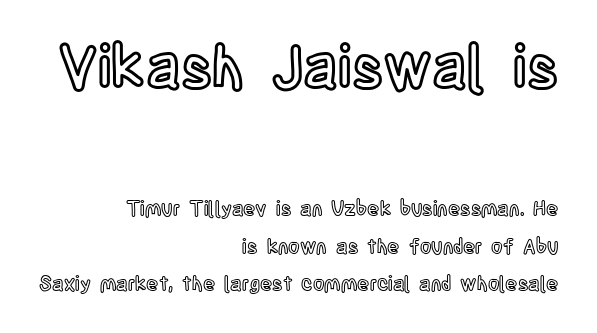
Q: Is the text italic (slanted)? A: No, it is upright.
Q: Is the text underlined? A: No.
Q: How is the paragraph aligned? A: Right-aligned.
Q: Is the spacing between letters normal or unusually wide? A: Normal.
Q: Which block of text is set in a larger size, the first (top) or the second (bottom)? A: The first (top) one.
Q: Width (condensed, normal, or wide)? A: Condensed.
Q: x-height? A: Large.
Q: Monospaced? A: No.
